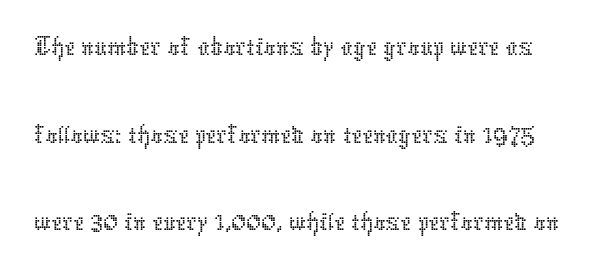
{"italic": "no", "bold": "no", "weight": "thin", "width": "normal", "stroke_contrast": "low", "x_height": "medium", "monospaced": "no", "underline": "no", "line_spacing": "normal", "line_spacing_ratio": 1.46, "letter_spacing": "normal", "letter_spacing_em": 0.0, "glyph_px": 60}
